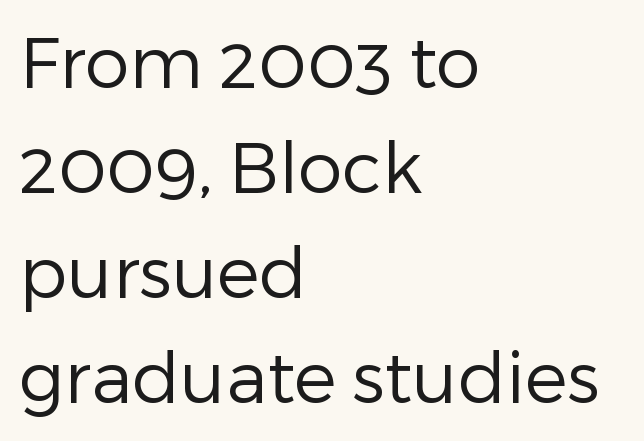
{"serif": "no", "italic": "no", "bold": "no", "weight": "regular", "width": "normal", "stroke_contrast": "low", "x_height": "medium", "monospaced": "no", "underline": "no", "align": "left", "line_spacing": "normal", "line_spacing_ratio": 1.48, "letter_spacing": "normal", "letter_spacing_em": 0.0, "glyph_px": 71}
